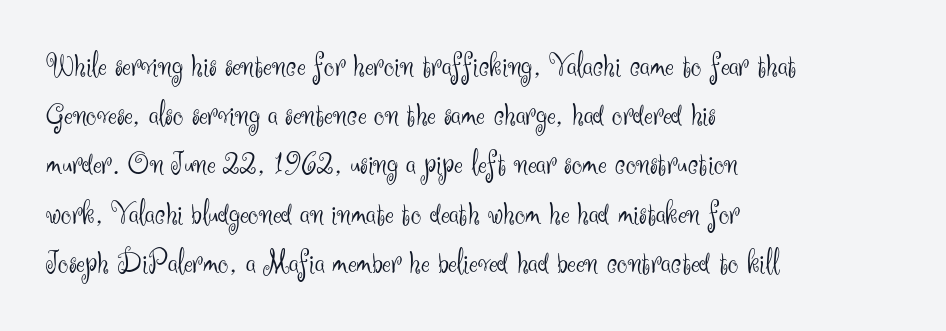
Q: Is the text bold? A: No.
Q: Is the text italic (slanted)? A: No, it is upright.
Q: Is the typeface a serif or a sans-serif typeface? A: Sans-serif.
Q: Is the text underlined? A: No.
Q: How is the paragraph aligned? A: Left-aligned.
Q: Is the spacing between letters normal or unusually wide? A: Normal.
Q: Is the spacing between lines tight, normal or loose? A: Normal.
Q: Width (condensed, normal, or wide)? A: Normal.
Q: Stroke contrast? A: Medium.
Q: x-height? A: Small.
Q: Monospaced? A: No.
